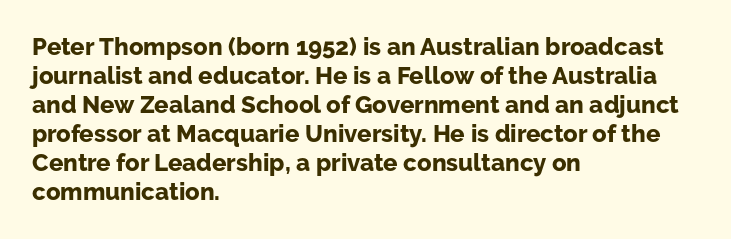
Bold? Absolutely — the strokes are thick and heavy. These lines are set flush left with a ragged right edge. Each row of text sits above clean, open space. There is no visible air inserted between adjacent glyphs. The type sits square on the baseline with zero lean.
